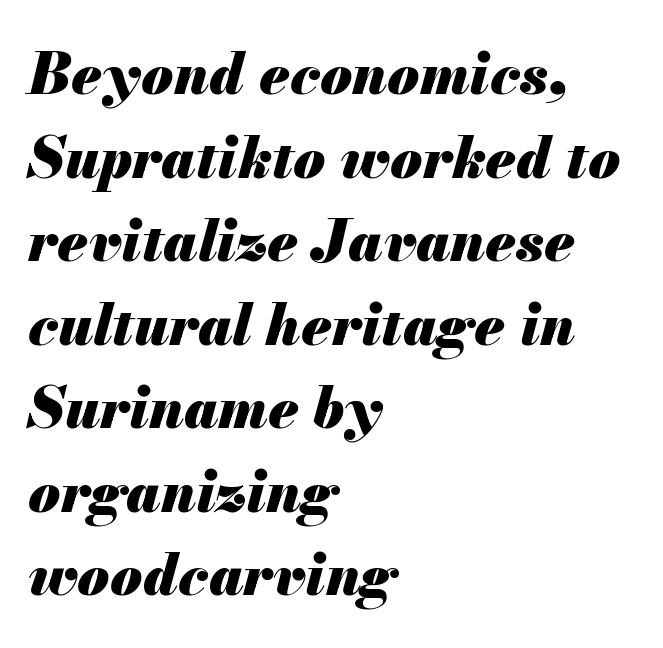
Q: Is the text bold? A: Yes.
Q: Is the text italic (slanted)? A: Yes, it leans right by about 13 degrees.
Q: Is the text underlined? A: No.
Q: How is the paragraph aligned? A: Left-aligned.
Q: Is the spacing between letters normal or unusually wide? A: Normal.
Q: Is the spacing between lines tight, normal or loose? A: Normal.
Q: Width (condensed, normal, or wide)? A: Normal.
Q: Stroke contrast? A: Medium.
Q: x-height? A: Small.
Q: Monospaced? A: No.
